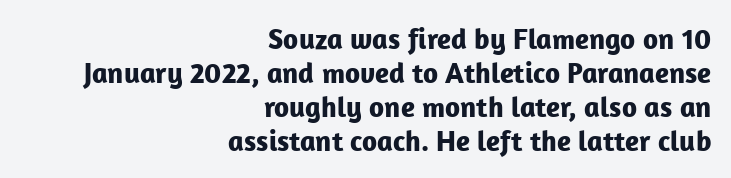
The text was rendered using a sans face with plain stroke endings. Thick stems and heavy bowls — unmistakably bold. Spacing between characters is what you'd get straight out of the box. Do the characters align in a grid? No, the font is proportional. Typeset ragged left — the right edge is the straight one. The font's upright variant was chosen for this text.
